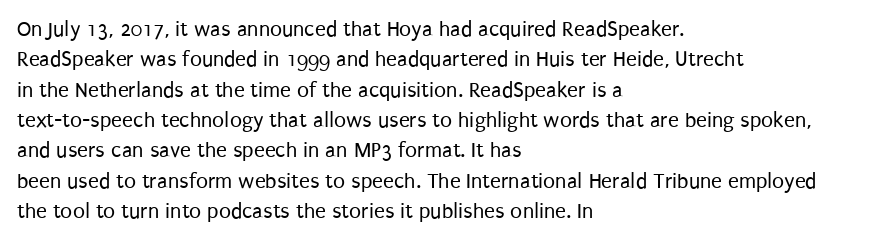
A quiet, ordinary-to-light weight characterises the typeface. The text block is weighted toward the left margin, trailing off unevenly rightward. This rendering leaves character spacing at its baseline value. Characters remain perfectly vertical along every line. The strip under each line holds only bare page.
